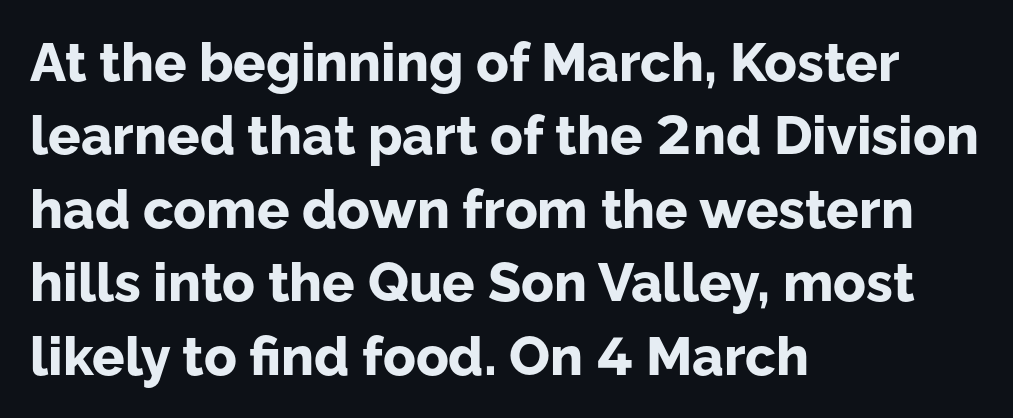
{"serif": "no", "italic": "no", "bold": "yes", "weight": "bold", "width": "normal", "stroke_contrast": "low", "x_height": "medium", "monospaced": "no", "underline": "no", "align": "left", "line_spacing": "normal", "line_spacing_ratio": 1.36, "letter_spacing": "normal", "letter_spacing_em": 0.0, "glyph_px": 54}
